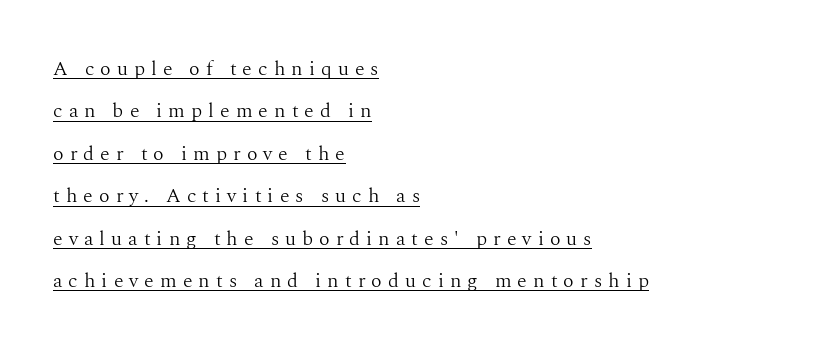
{"italic": "no", "bold": "no", "underline": "yes", "align": "left", "line_spacing": "loose", "line_spacing_ratio": 2.12, "letter_spacing": "wide", "letter_spacing_em": 0.3, "glyph_px": 20}
